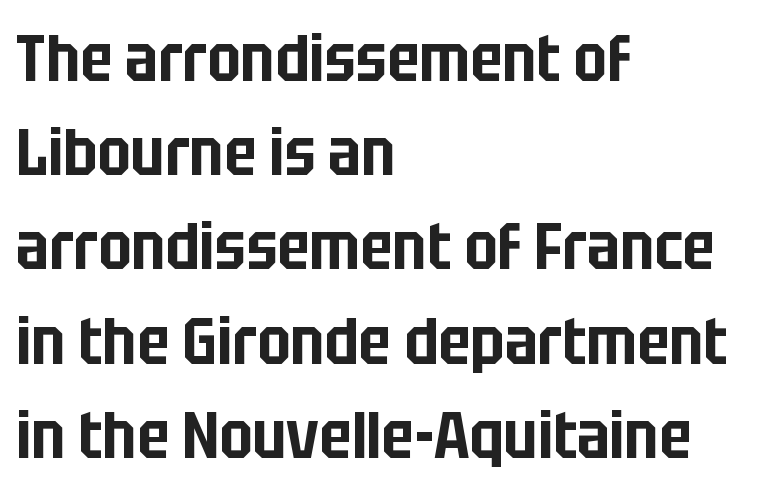
{"serif": "no", "italic": "no", "width": "condensed", "stroke_contrast": "low", "x_height": "large", "monospaced": "no", "underline": "no", "align": "left", "line_spacing": "normal", "line_spacing_ratio": 1.45, "letter_spacing": "normal", "letter_spacing_em": 0.0, "glyph_px": 65}
